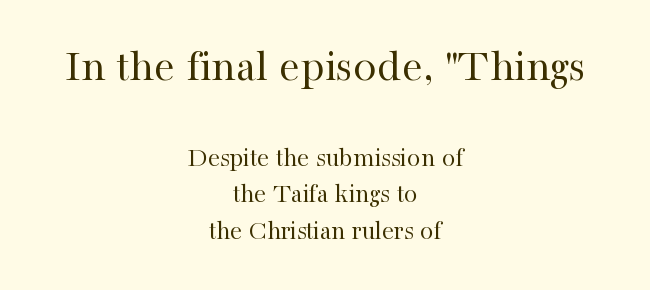
The image shows 47 px regular-weight serif type, upright; set centered, normal line spacing (1.35x), normal letter spacing, not underlined; the first (top) block is 1.74x larger; high stroke contrast and a medium x-height.
